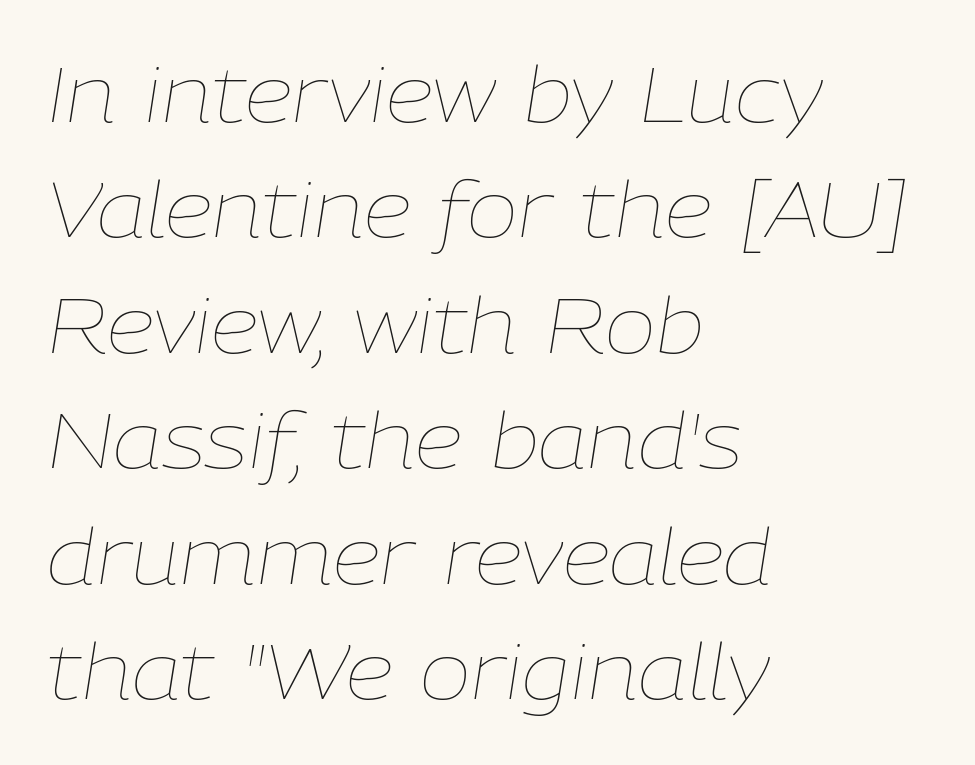
The image shows 77 px thin type, italic (leaning right); set left-aligned, normal line spacing (1.5x), normal letter spacing, not underlined; low stroke contrast and a medium x-height.
